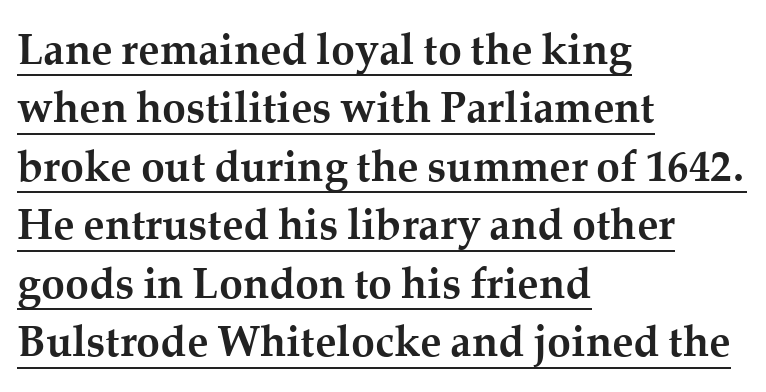
Varying glyph widths throughout — classic text-font behaviour. The setting favours the left margin, as ordinary paragraphs usually do. Leading: standard. Has an underline been added? It has.
